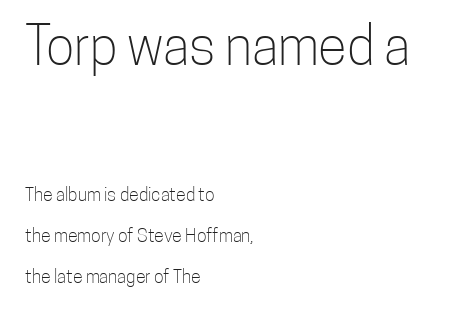
Between these two stacked blocks, the higher one wins on size. Descender tails drop into unmarked territory. This is roman type, the default non-slanted kind. The rendering anchors every line to the left-hand side.
